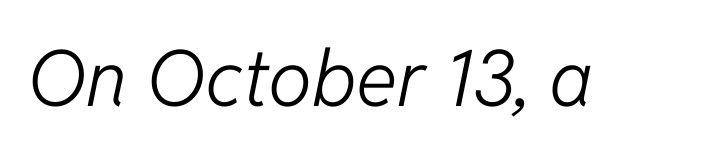
{"italic": "yes", "lean": "right", "slant_degrees": 11, "bold": "no", "weight": "light", "width": "normal", "stroke_contrast": "low", "x_height": "medium", "monospaced": "no", "underline": "no", "letter_spacing": "normal", "letter_spacing_em": 0.0, "glyph_px": 78}
